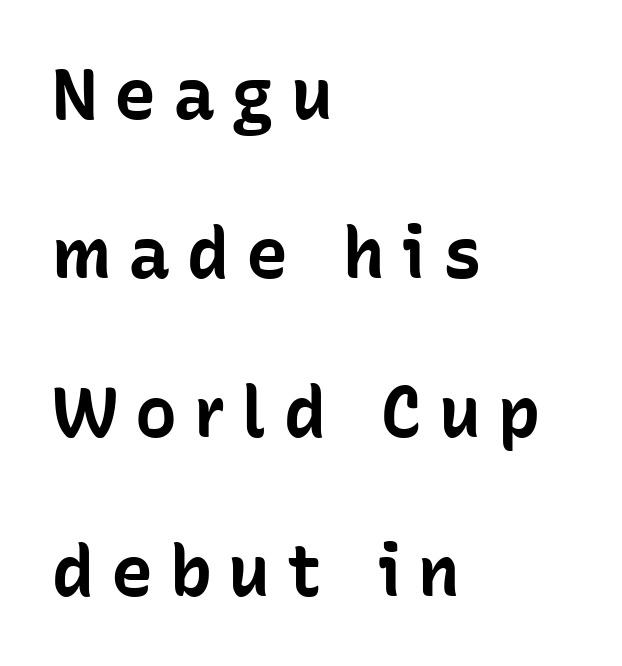
Q: Is the text bold? A: Yes.
Q: Is the text italic (slanted)? A: No, it is upright.
Q: Is the typeface a serif or a sans-serif typeface? A: Sans-serif.
Q: Is the text underlined? A: No.
Q: How is the paragraph aligned? A: Left-aligned.
Q: Is the spacing between letters normal or unusually wide? A: Unusually wide.
Q: Is the spacing between lines tight, normal or loose? A: Loose.
Q: Width (condensed, normal, or wide)? A: Normal.
Q: Stroke contrast? A: Low.
Q: x-height? A: Medium.
Q: Monospaced? A: No.
